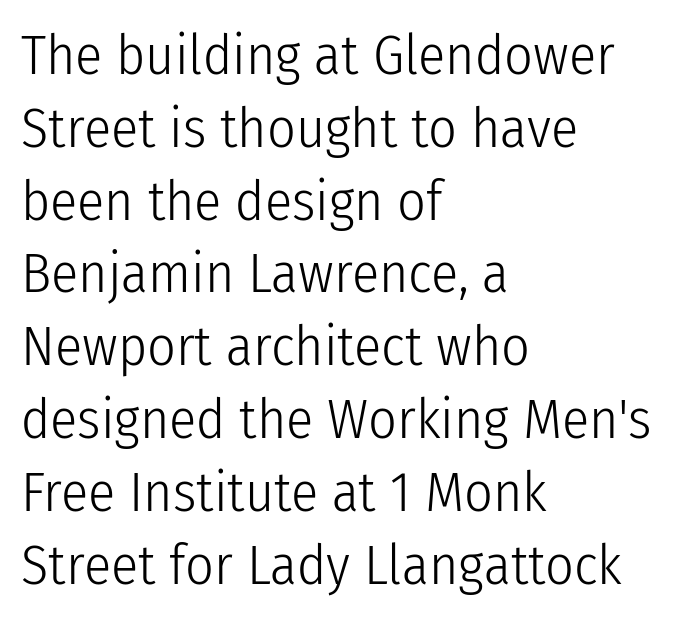
{"serif": "no", "italic": "no", "bold": "no", "weight": "light", "width": "condensed", "stroke_contrast": "low", "x_height": "medium", "monospaced": "no", "underline": "no", "align": "left", "line_spacing": "normal", "line_spacing_ratio": 1.3, "letter_spacing": "normal", "letter_spacing_em": 0.0, "glyph_px": 56}
